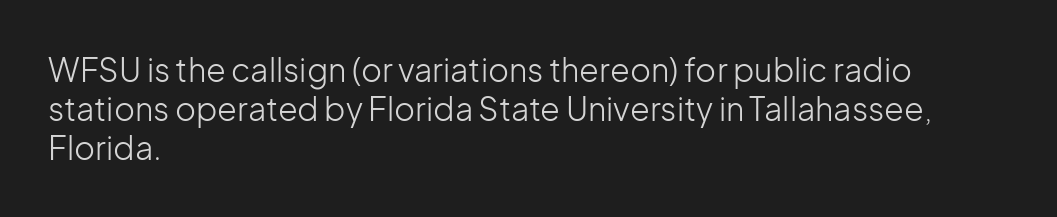
Q: Is the text bold? A: No.
Q: Is the text italic (slanted)? A: No, it is upright.
Q: Is the typeface a serif or a sans-serif typeface? A: Sans-serif.
Q: Is the text underlined? A: No.
Q: How is the paragraph aligned? A: Left-aligned.
Q: Is the spacing between letters normal or unusually wide? A: Normal.
Q: Width (condensed, normal, or wide)? A: Normal.
Q: Stroke contrast? A: Low.
Q: x-height? A: Medium.
Q: Monospaced? A: No.
